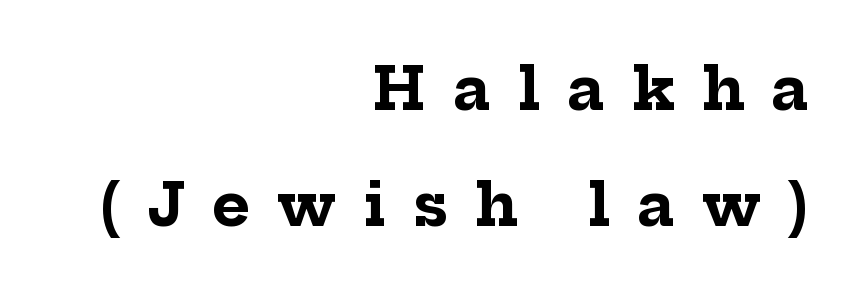
The image shows 58 px bold serif type, upright; set right-aligned, loose line spacing (2.0x), unusually wide letter spacing (+0.47 em), not underlined; low stroke contrast and a medium x-height.
